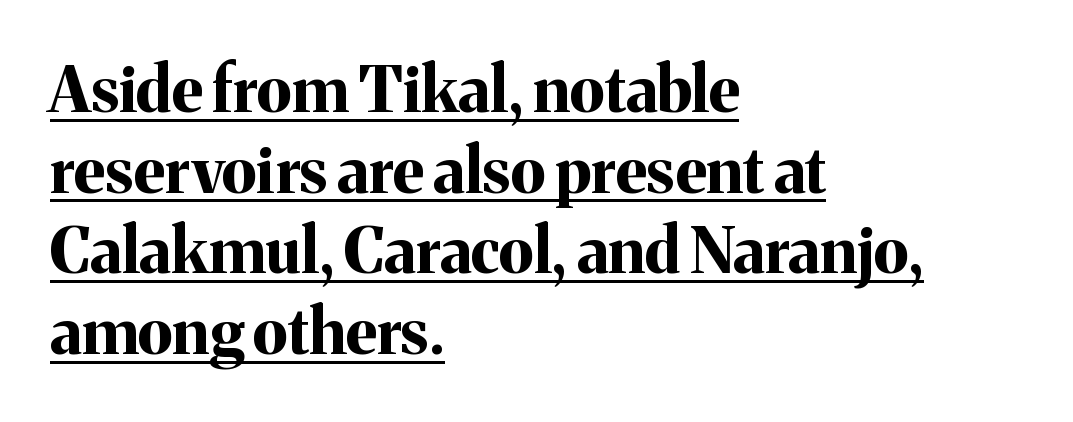
Q: Is the text bold? A: Yes.
Q: Is the text italic (slanted)? A: No, it is upright.
Q: Is the typeface a serif or a sans-serif typeface? A: Serif.
Q: Is the text underlined? A: Yes.
Q: How is the paragraph aligned? A: Left-aligned.
Q: Is the spacing between letters normal or unusually wide? A: Normal.
Q: Is the spacing between lines tight, normal or loose? A: Normal.
Q: Width (condensed, normal, or wide)? A: Normal.
Q: Stroke contrast? A: Medium.
Q: x-height? A: Medium.
Q: Monospaced? A: No.
